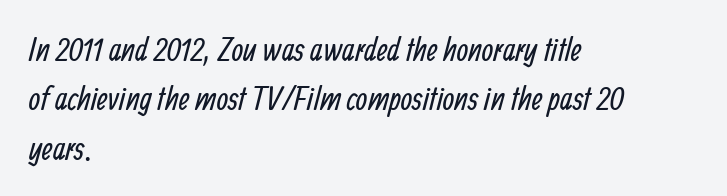
The image shows 33 px regular-weight, condensed sans-serif type; set left-aligned, normal line spacing (1.5x), normal letter spacing, not underlined; low stroke contrast and a medium x-height.
